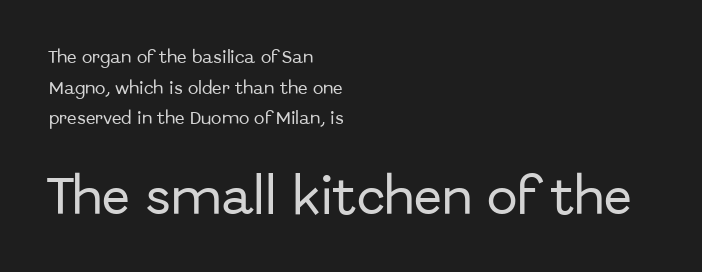
Q: Is the text italic (slanted)? A: No, it is upright.
Q: Is the typeface a serif or a sans-serif typeface? A: Sans-serif.
Q: Is the text underlined? A: No.
Q: How is the paragraph aligned? A: Left-aligned.
Q: Is the spacing between letters normal or unusually wide? A: Normal.
Q: Is the spacing between lines tight, normal or loose? A: Loose.
Q: Which block of text is set in a larger size, the first (top) or the second (bottom)? A: The second (bottom) one.
Q: Width (condensed, normal, or wide)? A: Normal.
Q: Stroke contrast? A: Low.
Q: x-height? A: Medium.
Q: Monospaced? A: No.
